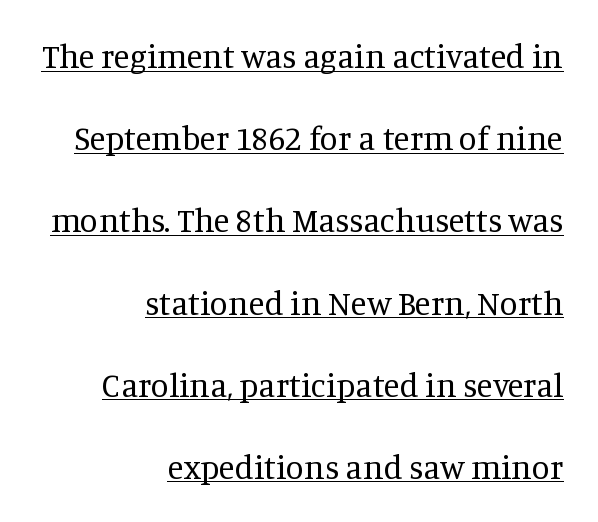
Q: Is the text bold? A: No.
Q: Is the text italic (slanted)? A: No, it is upright.
Q: Is the typeface a serif or a sans-serif typeface? A: Serif.
Q: Is the text underlined? A: Yes.
Q: How is the paragraph aligned? A: Right-aligned.
Q: Is the spacing between letters normal or unusually wide? A: Normal.
Q: Is the spacing between lines tight, normal or loose? A: Loose.
Q: Width (condensed, normal, or wide)? A: Normal.
Q: Stroke contrast? A: Medium.
Q: x-height? A: Large.
Q: Monospaced? A: No.
